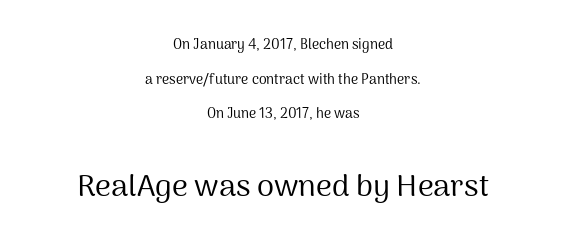
{"serif": "no", "italic": "no", "bold": "no", "weight": "regular", "width": "normal", "stroke_contrast": "medium", "x_height": "medium", "monospaced": "no", "underline": "no", "align": "center", "line_spacing": "loose", "line_spacing_ratio": 2.47, "letter_spacing": "normal", "letter_spacing_em": 0.0, "larger_block": "second", "size_ratio": 2.21, "glyph_px": 31}
